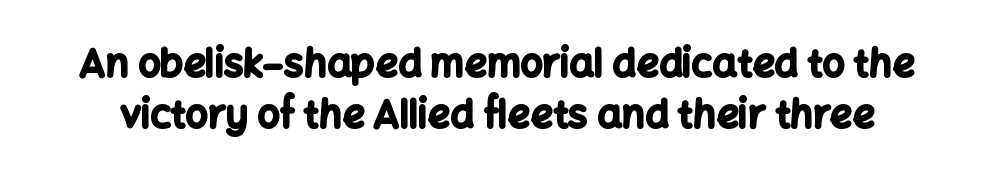
The image shows 39 px bold sans-serif type, upright; set normal line spacing (1.3x), normal letter spacing, not underlined; low stroke contrast and a medium x-height.
